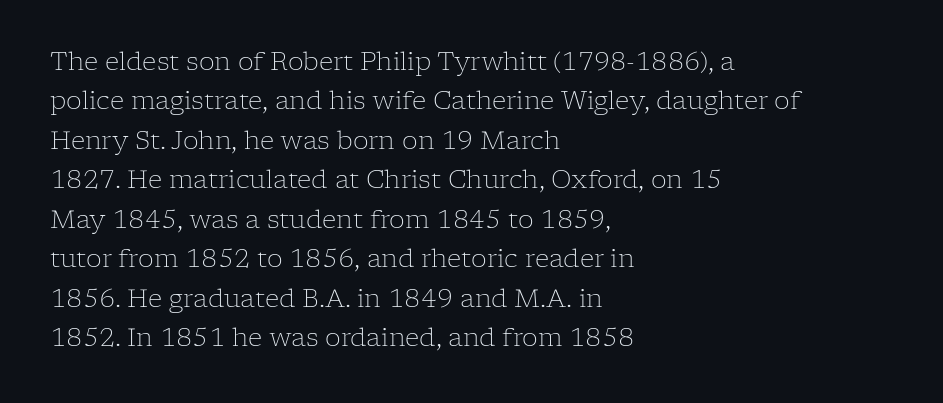
This block has exactly the height ordinary leading produces. Heft: none added — not bold. The face used here is rendered with its standard letterfit. Horizontally, the lines are justified to the leading edge only.
